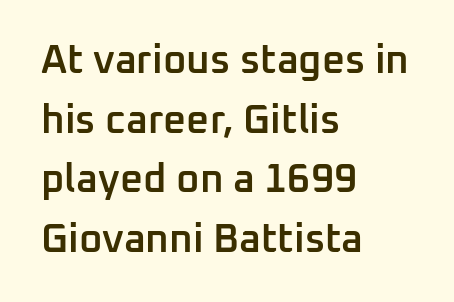
One-word summary of the alignment: left. A typesetter would label this face a sans. Does extra space separate the letters? No, they use regular spacing. Emphasis by weight is partial: semibold. How would I describe the line gaps? Plain and ordinary.
